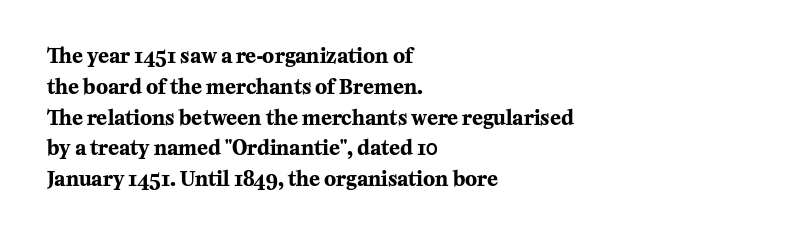
The image shows 20 px bold type, upright; set left-aligned, normal line spacing (1.54x), normal letter spacing, not underlined.
